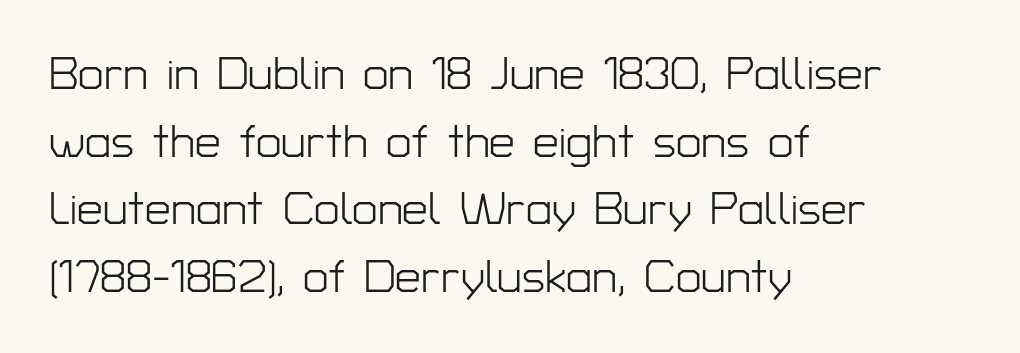
The image shows 46 px light sans-serif type, upright; set left-aligned, normal line spacing (1.47x), normal letter spacing, not underlined; low stroke contrast and a medium x-height.
